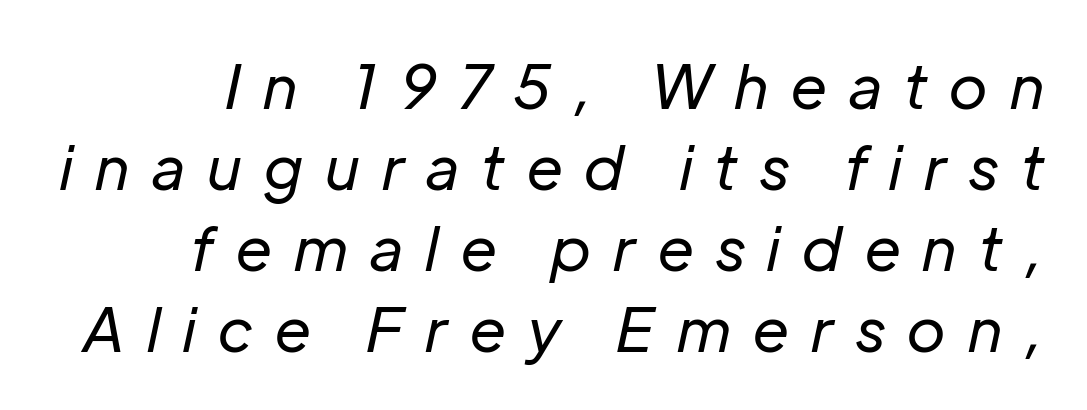
The image shows 61 px regular-weight type, italic (leaning right); set normal line spacing (1.33x), unusually wide letter spacing (+0.37 em), not underlined; low stroke contrast and a medium x-height.
